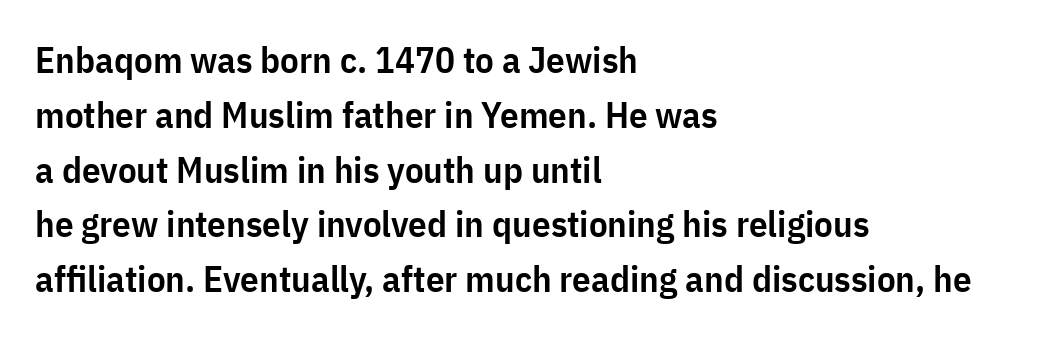
The image shows 37 px semibold, condensed sans-serif type, upright; set left-aligned, normal line spacing (1.48x), normal letter spacing, not underlined; low stroke contrast and a medium x-height.
